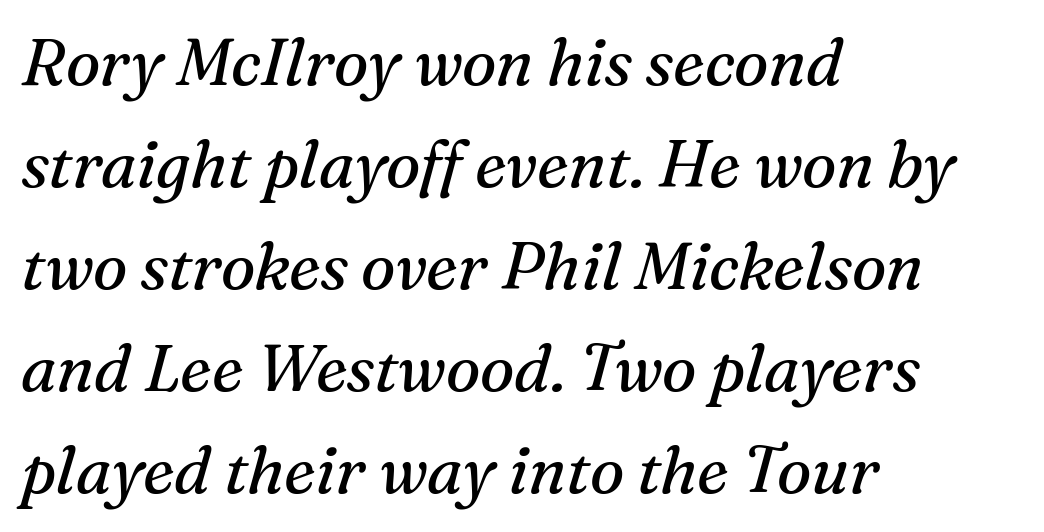
The image shows 65 px regular-weight serif type, italic (leaning right); set left-aligned, normal line spacing (1.57x), normal letter spacing, not underlined; medium stroke contrast and a medium x-height.
